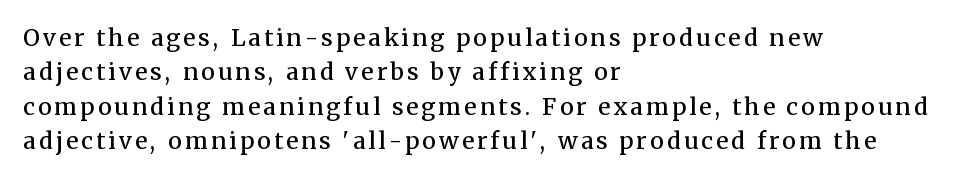
Nobody drew a line under any word here. Is the type bold? Partly — it's a semibold, heavier than regular but not fully bold. Ordinary non-slanted type is in use. This sample keeps an unexceptional amount of space between lines.
